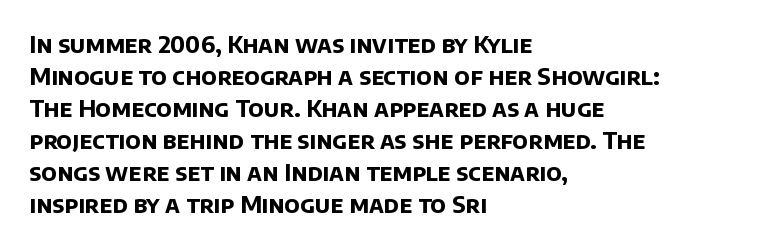
{"bold": "yes", "underline": "no", "align": "left", "line_spacing": "normal", "line_spacing_ratio": 1.39, "letter_spacing": "normal", "letter_spacing_em": 0.0, "glyph_px": 23}
